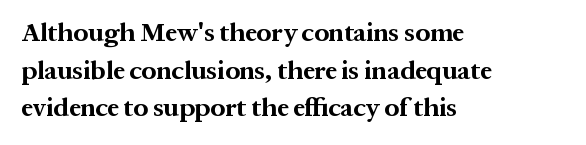
{"italic": "no", "bold": "yes", "underline": "no", "align": "left", "line_spacing": "normal", "line_spacing_ratio": 1.45, "letter_spacing": "normal", "letter_spacing_em": 0.0, "glyph_px": 26}
